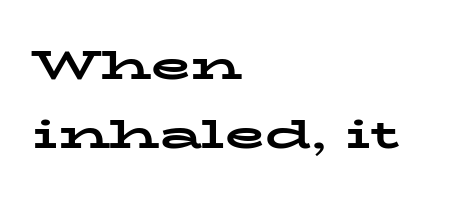
Q: Is the text bold? A: Yes.
Q: Is the text italic (slanted)? A: No, it is upright.
Q: Is the typeface a serif or a sans-serif typeface? A: Serif.
Q: Is the text underlined? A: No.
Q: How is the paragraph aligned? A: Left-aligned.
Q: Is the spacing between letters normal or unusually wide? A: Normal.
Q: Is the spacing between lines tight, normal or loose? A: Normal.
Q: Width (condensed, normal, or wide)? A: Wide.
Q: Stroke contrast? A: Low.
Q: x-height? A: Medium.
Q: Monospaced? A: No.
